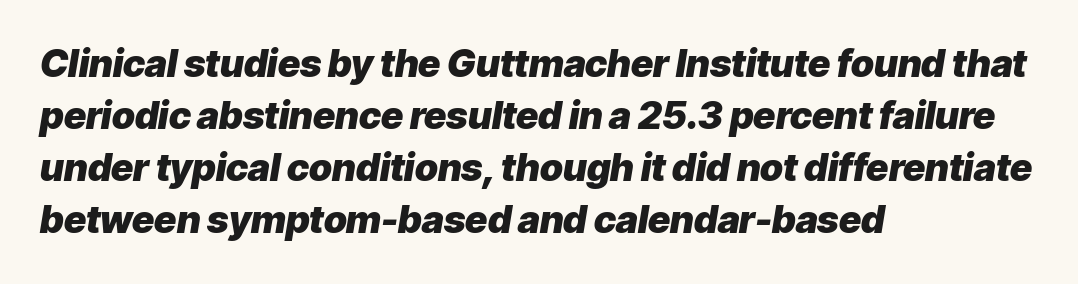
Q: Is the text bold? A: Yes.
Q: Is the text italic (slanted)? A: Yes, it leans right by about 9 degrees.
Q: Is the text underlined? A: No.
Q: How is the paragraph aligned? A: Left-aligned.
Q: Is the spacing between letters normal or unusually wide? A: Normal.
Q: Is the spacing between lines tight, normal or loose? A: Normal.
Q: Width (condensed, normal, or wide)? A: Normal.
Q: Stroke contrast? A: Low.
Q: x-height? A: Medium.
Q: Monospaced? A: No.
